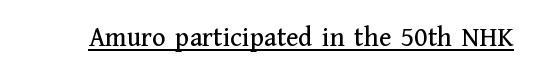
The image shows 28 px serif type, upright; set normal letter spacing, underlined; medium stroke contrast and a medium x-height.
